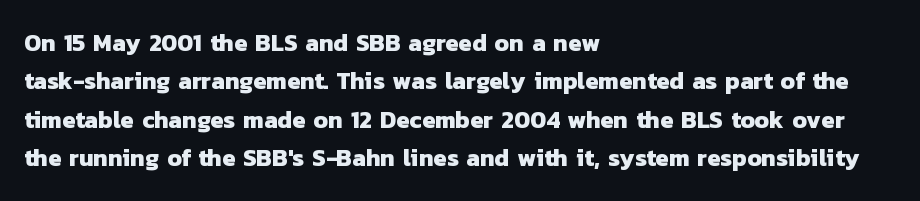
{"bold": "yes", "underline": "no", "align": "left", "line_spacing": "normal", "line_spacing_ratio": 1.6, "letter_spacing": "normal", "letter_spacing_em": 0.0, "glyph_px": 24}
